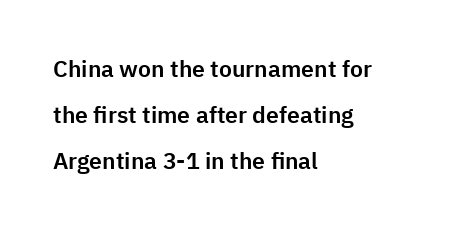
{"italic": "no", "underline": "no", "align": "left", "line_spacing": "loose", "line_spacing_ratio": 2.0, "letter_spacing": "normal", "letter_spacing_em": 0.0, "glyph_px": 23}
